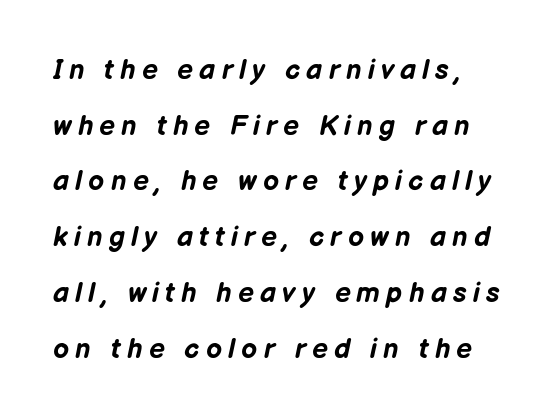
{"italic": "yes", "lean": "right", "slant_degrees": 12, "bold": "yes", "weight": "bold", "width": "normal", "stroke_contrast": "low", "x_height": "medium", "monospaced": "no", "underline": "no", "line_spacing": "loose", "line_spacing_ratio": 1.99, "letter_spacing": "wide", "letter_spacing_em": 0.22, "glyph_px": 28}
